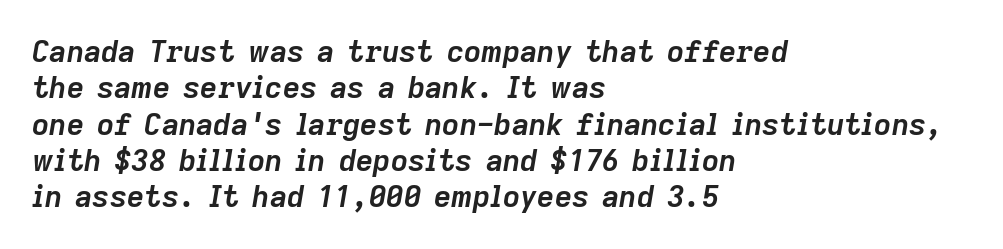
{"italic": "yes", "lean": "right", "slant_degrees": 9, "bold": "yes", "weight": "semibold", "width": "normal", "stroke_contrast": "low", "x_height": "medium", "monospaced": "no", "underline": "no", "align": "left", "line_spacing_ratio": 1.21, "letter_spacing": "normal", "letter_spacing_em": 0.0, "glyph_px": 30}
